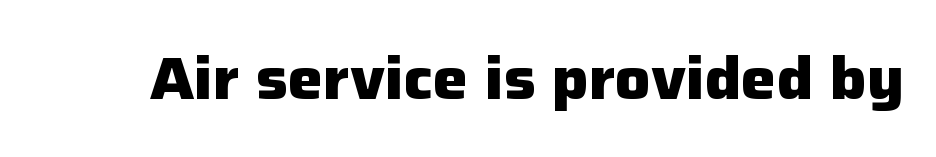
In terms of posture, this sample is upright. Typesetter's note: full bold, strokes at maximum text heaviness. Each word holds together tightly as a unit, with standard inter-letter gaps. The zone under the glyphs is completely vacant.
